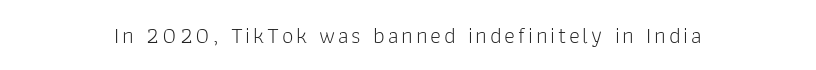
The image shows 23 px text type, upright; set centered, not underlined.
